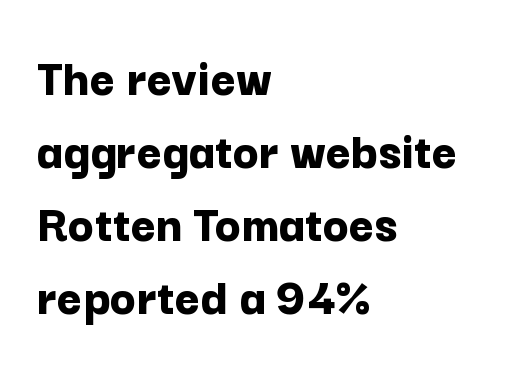
{"serif": "no", "italic": "no", "bold": "yes", "weight": "bold", "width": "normal", "stroke_contrast": "low", "x_height": "medium", "monospaced": "no", "underline": "no", "align": "left", "line_spacing": "normal", "line_spacing_ratio": 1.35, "letter_spacing": "normal", "letter_spacing_em": 0.0, "glyph_px": 54}
